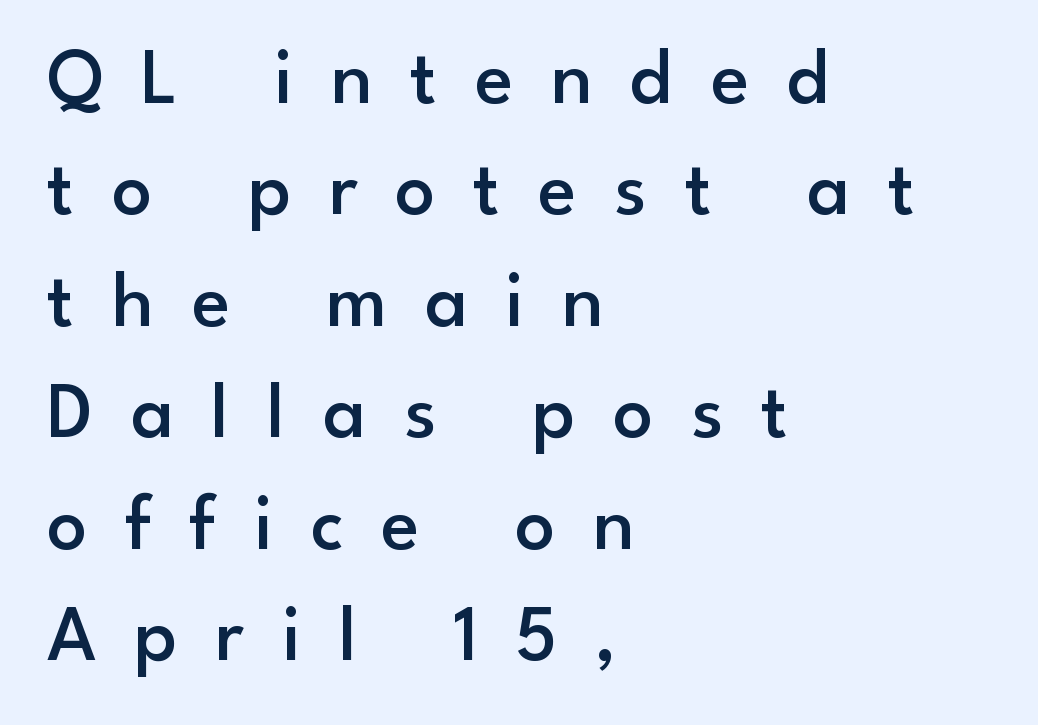
Q: Is the text bold? A: Semi-bold.
Q: Is the text italic (slanted)? A: No, it is upright.
Q: Is the typeface a serif or a sans-serif typeface? A: Sans-serif.
Q: Is the text underlined? A: No.
Q: How is the paragraph aligned? A: Left-aligned.
Q: Is the spacing between letters normal or unusually wide? A: Unusually wide.
Q: Is the spacing between lines tight, normal or loose? A: Normal.
Q: Width (condensed, normal, or wide)? A: Normal.
Q: Stroke contrast? A: Low.
Q: x-height? A: Small.
Q: Monospaced? A: No.
